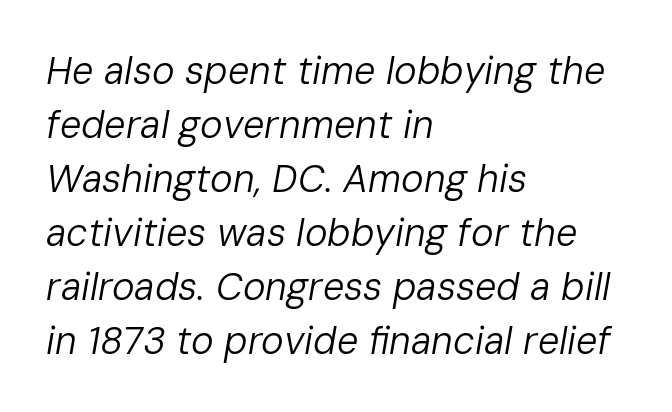
Q: Is the text bold? A: No.
Q: Is the text italic (slanted)? A: Yes, it leans right by about 10 degrees.
Q: Is the text underlined? A: No.
Q: How is the paragraph aligned? A: Left-aligned.
Q: Is the spacing between letters normal or unusually wide? A: Normal.
Q: Is the spacing between lines tight, normal or loose? A: Normal.
Q: Width (condensed, normal, or wide)? A: Normal.
Q: Stroke contrast? A: Low.
Q: x-height? A: Medium.
Q: Monospaced? A: No.
